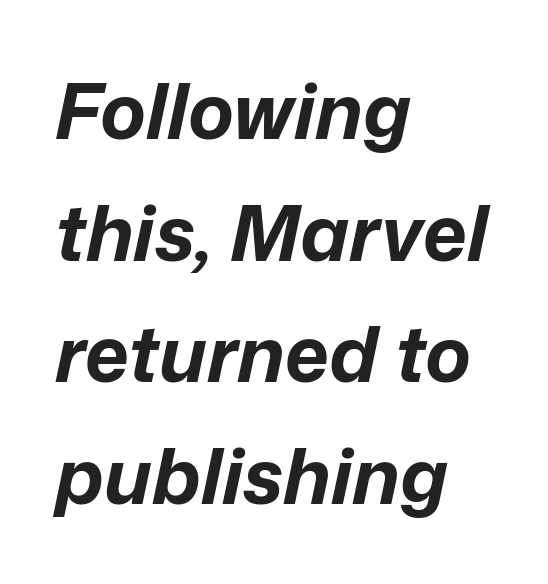
Quick note: underline off. The whole block is typeset with a tilt. A typesetter would call this leading conventional body-copy spacing. The passage shown has conventional tracking throughout.
